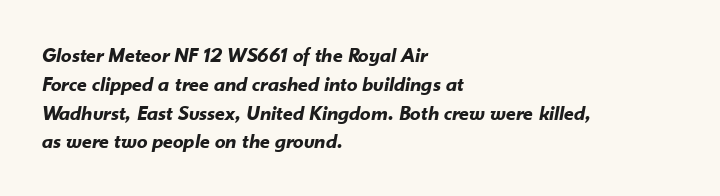
The image shows 21 px bold type, italic (leaning right); set left-aligned, normal line spacing (1.37x), normal letter spacing, not underlined.
